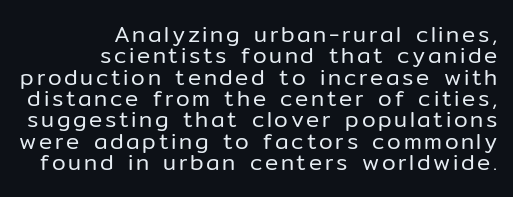
Q: Is the text bold? A: No.
Q: Is the text italic (slanted)? A: No, it is upright.
Q: Is the text underlined? A: No.
Q: How is the paragraph aligned? A: Right-aligned.
Q: Is the spacing between lines tight, normal or loose? A: Tight.
